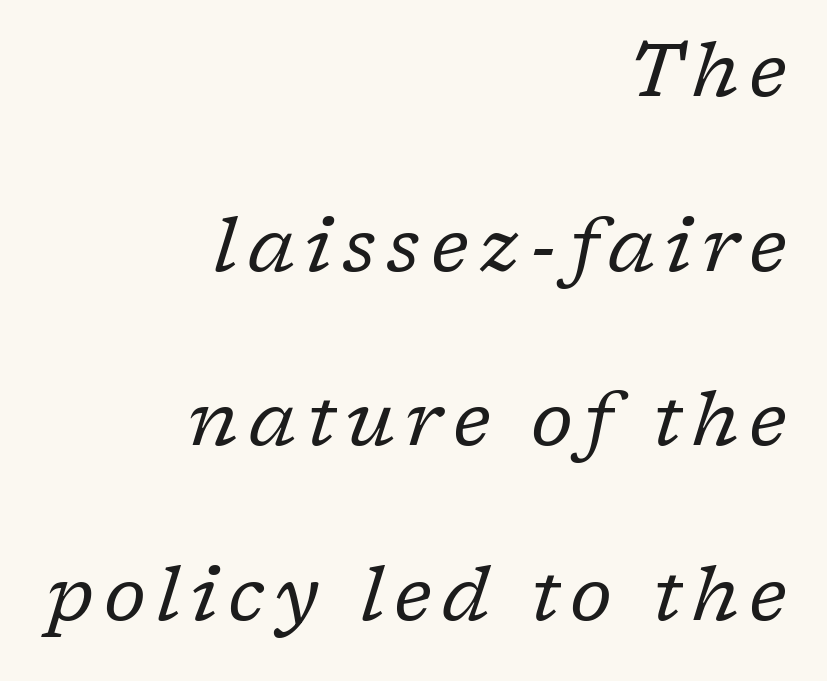
Does the leading feel generous? Absolutely, it's lavish. The lettering tilts uniformly, giving the passage an italic look. Think of a printed novel: that variable character pitch is what you see here. Decoration check: the copy has no underline. Line endings align vertically; line beginnings do not. Check where the strokes stop: tiny serifs finish them off.
